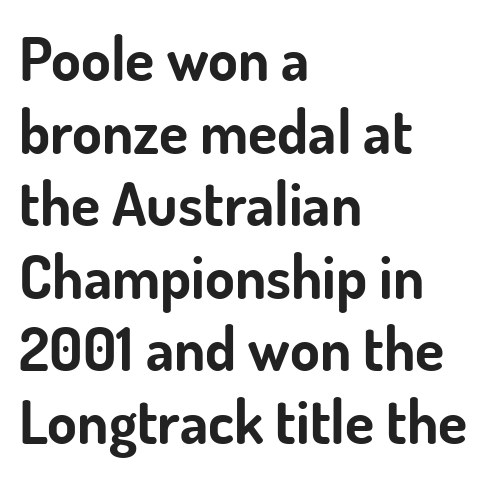
Serifs: no, the terminals of the letterforms are clean. Anything drawn beneath the words? Only blank space. You could call the tracking neutral — neither tight nor loose. Notice how thick the strokes are: this is what a full bold looks like. Line starts are locked; line ends wander. This sample has the flowing, uneven cadence of proportional lettering.
